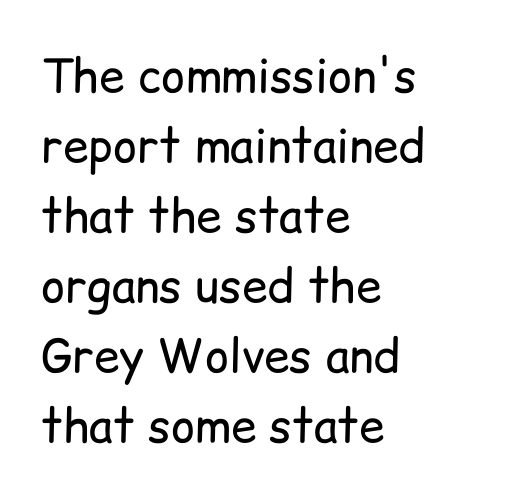
The space directly below the letters is spotless. These lines sit exactly where default settings would place them. Casual observation: everything's shoved over to the left. The tracking reads as untouched default to a designer's eye. Varying glyph widths throughout — classic text-font behaviour.
